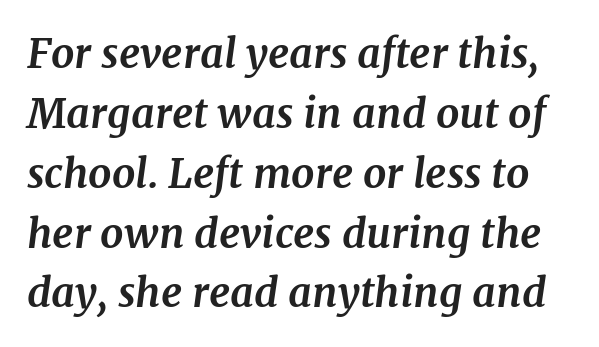
Underline: absent. Spacing verdict: proportional, widths tailored to each character. Bold? Absolutely — the strokes are thick and heavy. Yep, that's italic — everything's leaning. How would I describe the line gaps? Plain and ordinary.
